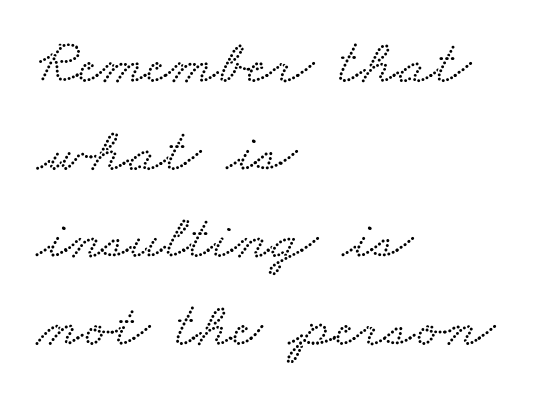
Compared with typical paragraphs, the rows here are spaced about the same. The setting favours the left margin, as ordinary paragraphs usually do. Typographically, this falls in the serif category. Varying glyph widths throughout — classic text-font behaviour.
